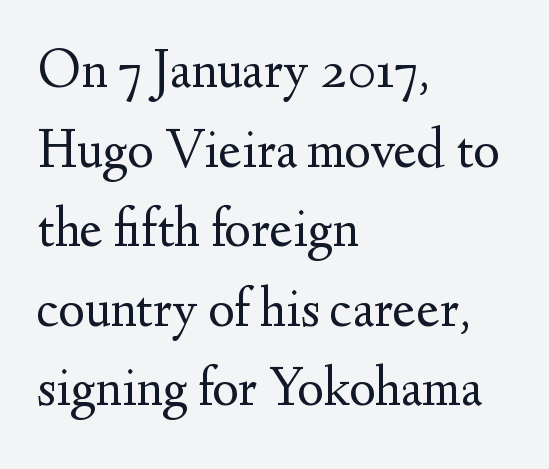
When letters stand straight like this, we call the style roman or upright. Yep, those are serifs on the letters. Notice how the passage keeps a crisp vertical edge on the left only. Descenders hang freely into open space. Heft: none added — not bold.
